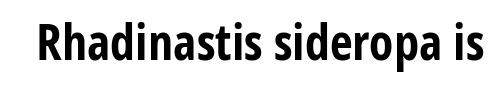
Q: Is the text bold? A: Yes.
Q: Is the text italic (slanted)? A: No, it is upright.
Q: Is the typeface a serif or a sans-serif typeface? A: Sans-serif.
Q: Is the text underlined? A: No.
Q: Is the spacing between letters normal or unusually wide? A: Normal.
Q: Width (condensed, normal, or wide)? A: Condensed.
Q: Stroke contrast? A: Low.
Q: x-height? A: Medium.
Q: Monospaced? A: No.
